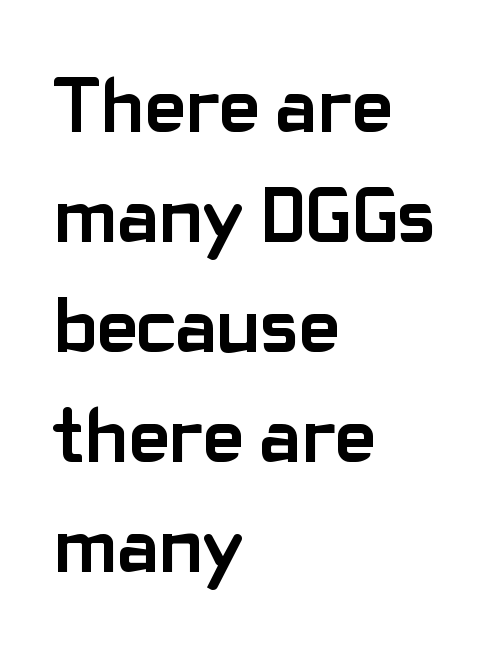
{"serif": "no", "italic": "no", "bold": "yes", "weight": "semibold", "width": "normal", "stroke_contrast": "low", "x_height": "medium", "monospaced": "no", "underline": "no", "align": "left", "line_spacing": "normal", "line_spacing_ratio": 1.41, "letter_spacing": "normal", "letter_spacing_em": 0.0, "glyph_px": 78}
